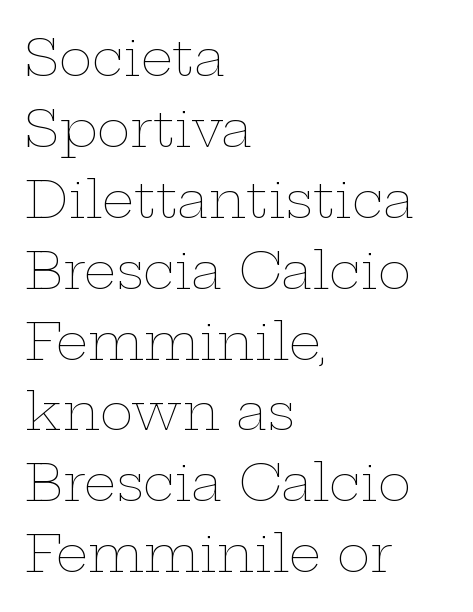
Q: Is the text bold? A: No.
Q: Is the text italic (slanted)? A: No, it is upright.
Q: Is the text underlined? A: No.
Q: How is the paragraph aligned? A: Left-aligned.
Q: Is the spacing between letters normal or unusually wide? A: Normal.
Q: Is the spacing between lines tight, normal or loose? A: Normal.
Q: Width (condensed, normal, or wide)? A: Wide.
Q: Stroke contrast? A: Low.
Q: x-height? A: Medium.
Q: Monospaced? A: No.
